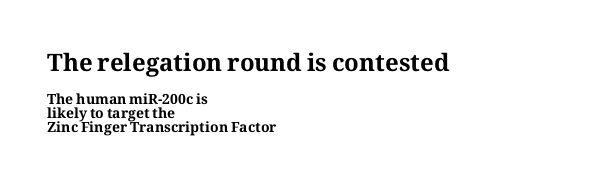
Leading: reduced. Nobody touched the tracking dial on this one. Does the copy run flush right? No — it runs flush left. Any mark beneath the type? The region is blank.
